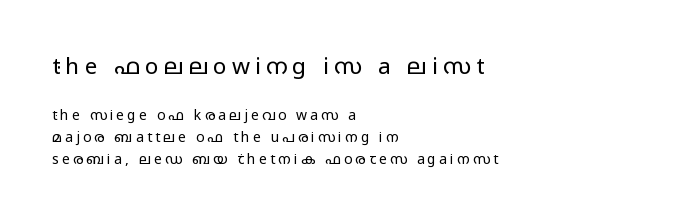
The image shows 23 px text type, upright; set left-aligned, normal line spacing (1.58x), unusually wide letter spacing (+0.22 em), not underlined; the first (top) block is 1.64x larger.
